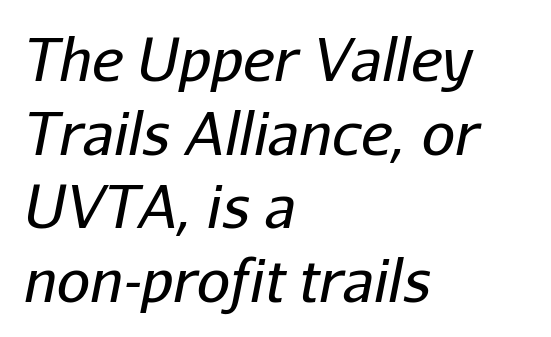
Q: Is the text bold? A: No.
Q: Is the text italic (slanted)? A: Yes, it leans right by about 11 degrees.
Q: Is the text underlined? A: No.
Q: How is the paragraph aligned? A: Left-aligned.
Q: Is the spacing between letters normal or unusually wide? A: Normal.
Q: Is the spacing between lines tight, normal or loose? A: Normal.
Q: Width (condensed, normal, or wide)? A: Normal.
Q: Stroke contrast? A: Low.
Q: x-height? A: Medium.
Q: Monospaced? A: No.
